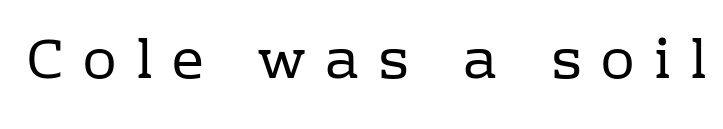
These lines are composed in type with serifs. The font sits on the lighter half of the weight spectrum, regular included. This sample uses an upright cut, with every glyph sitting square on the baseline. In terms of letterspacing, this is a distinctly airy, spread setting. Is this a fixed-width face? No — the glyphs have proportional, varying widths.
